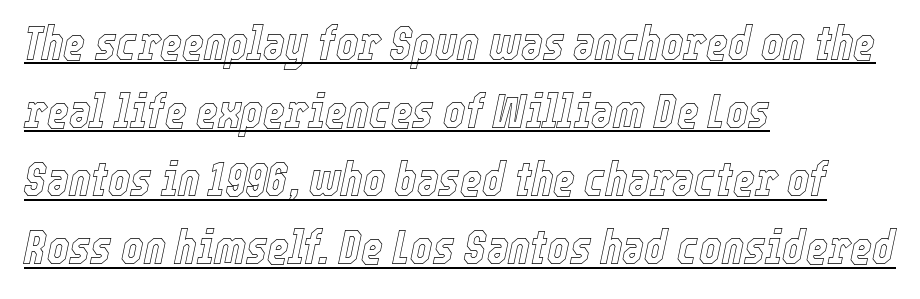
{"italic": "yes", "lean": "right", "slant_degrees": 12, "width": "condensed", "x_height": "medium", "monospaced": "no", "underline": "yes", "align": "left", "line_spacing": "normal", "line_spacing_ratio": 1.45, "letter_spacing": "normal", "letter_spacing_em": 0.0, "glyph_px": 47}
